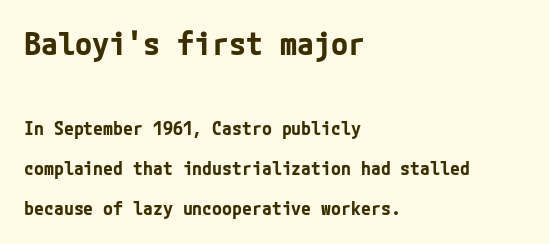
Q: Is the text bold? A: Yes.
Q: Is the text italic (slanted)? A: No, it is upright.
Q: Is the typeface a serif or a sans-serif typeface? A: Sans-serif.
Q: Is the text underlined? A: No.
Q: How is the paragraph aligned? A: Left-aligned.
Q: Is the spacing between letters normal or unusually wide? A: Normal.
Q: Is the spacing between lines tight, normal or loose? A: Loose.
Q: Which block of text is set in a larger size, the first (top) or the second (bottom)? A: The first (top) one.
Q: Width (condensed, normal, or wide)? A: Normal.
Q: Stroke contrast? A: Low.
Q: x-height? A: Medium.
